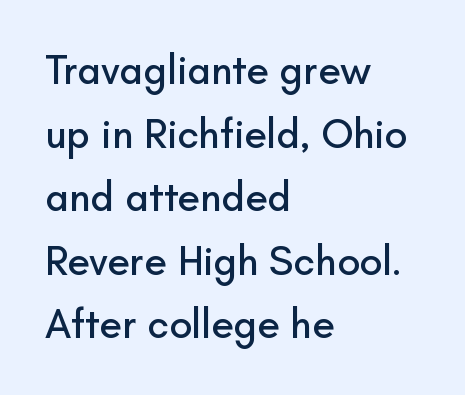
{"serif": "no", "italic": "no", "width": "normal", "stroke_contrast": "low", "x_height": "small", "monospaced": "no", "underline": "no", "align": "left", "line_spacing": "normal", "line_spacing_ratio": 1.55, "letter_spacing": "normal", "letter_spacing_em": 0.0, "glyph_px": 41}
